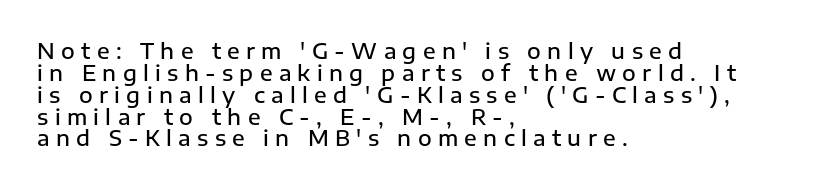
In CSS terms this would be text-align: left. Tracking here is generous; glyphs stand well apart from one another. The typesetting leans somewhat heavy: a semibold. Any mark beneath the type? The region is blank.
